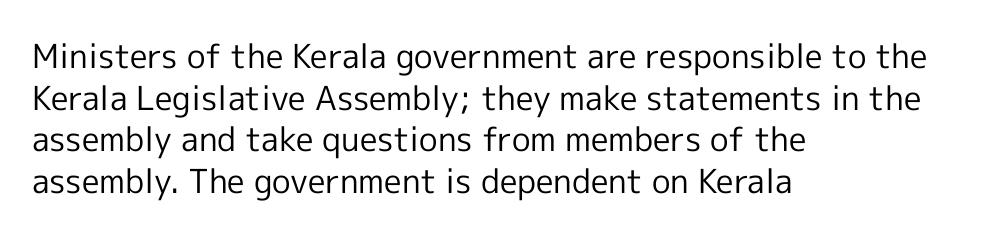
Standard letterfit; no display-style spreading of the glyphs. No chunkiness to these letters — they're not bold. Summary of vertical rhythm: regular, with standard interline spacing. The gap between lines stays unmarked. Proportional: the letters do not fall into vertical columns. The passage shown is typeset with a sans-serif family.
